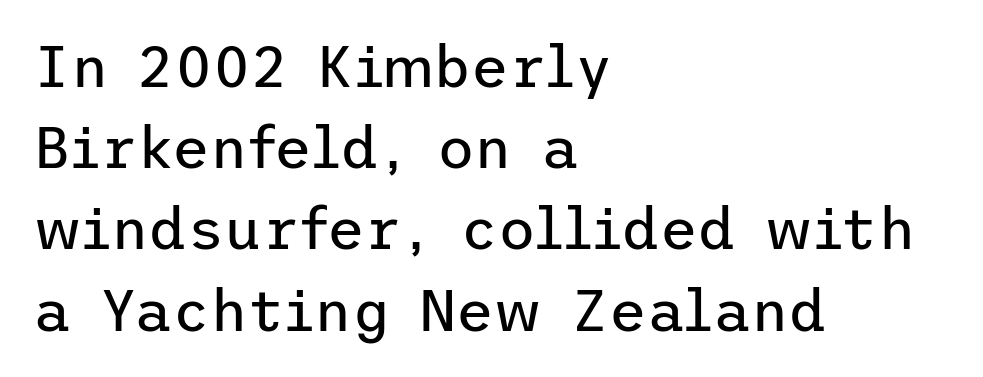
Q: Is the text bold? A: No.
Q: Is the text italic (slanted)? A: No, it is upright.
Q: Is the typeface a serif or a sans-serif typeface? A: Sans-serif.
Q: Is the text underlined? A: No.
Q: How is the paragraph aligned? A: Left-aligned.
Q: Is the spacing between letters normal or unusually wide? A: Normal.
Q: Is the spacing between lines tight, normal or loose? A: Normal.
Q: Width (condensed, normal, or wide)? A: Normal.
Q: Stroke contrast? A: Low.
Q: x-height? A: Medium.
